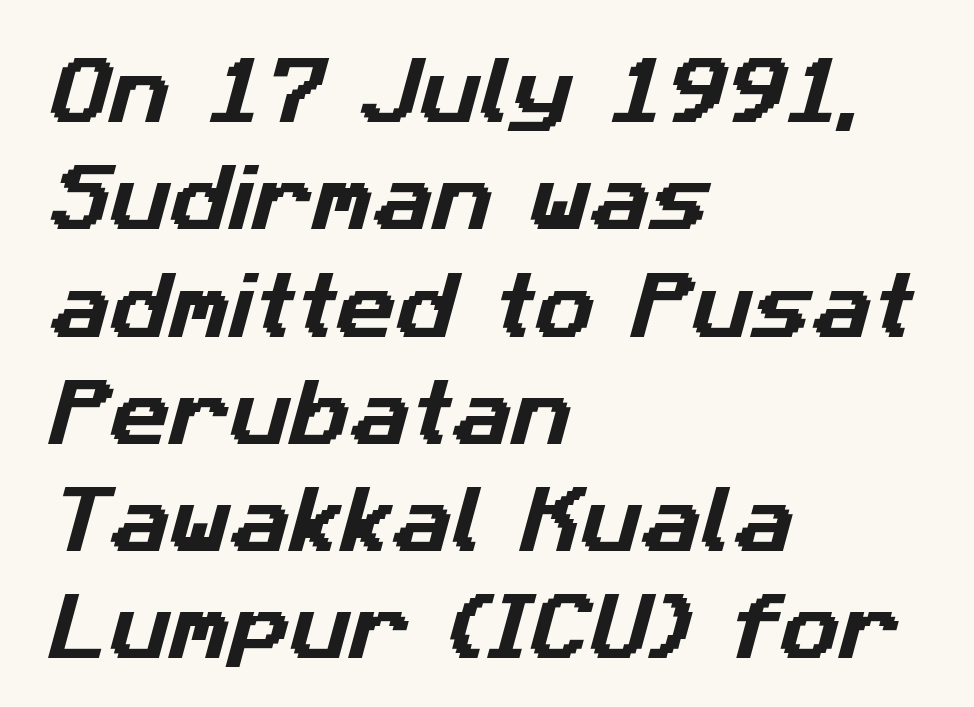
Q: Is the typeface a serif or a sans-serif typeface? A: Sans-serif.
Q: Is the text underlined? A: No.
Q: How is the paragraph aligned? A: Left-aligned.
Q: Is the spacing between letters normal or unusually wide? A: Normal.
Q: Is the spacing between lines tight, normal or loose? A: Normal.
Q: Width (condensed, normal, or wide)? A: Normal.
Q: Stroke contrast? A: Low.
Q: x-height? A: Medium.
Q: Monospaced? A: No.
